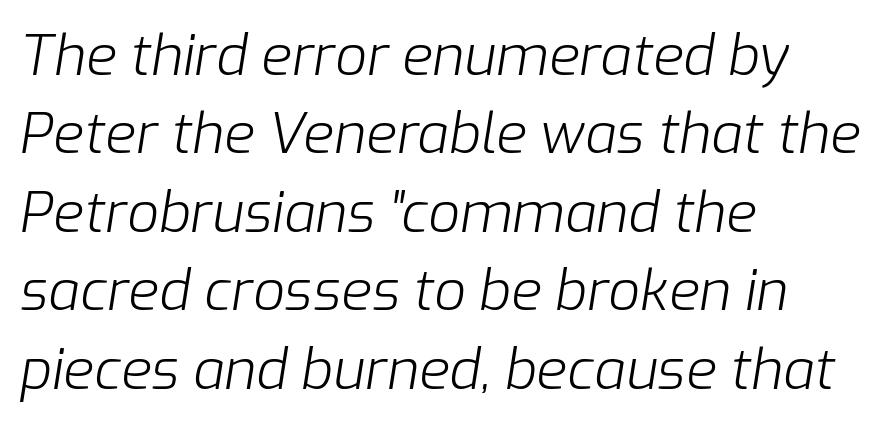
Q: Is the text bold? A: No.
Q: Is the text italic (slanted)? A: Yes, it leans right by about 9 degrees.
Q: Is the text underlined? A: No.
Q: How is the paragraph aligned? A: Left-aligned.
Q: Is the spacing between letters normal or unusually wide? A: Normal.
Q: Is the spacing between lines tight, normal or loose? A: Normal.
Q: Width (condensed, normal, or wide)? A: Normal.
Q: Stroke contrast? A: Low.
Q: x-height? A: Medium.
Q: Monospaced? A: No.
